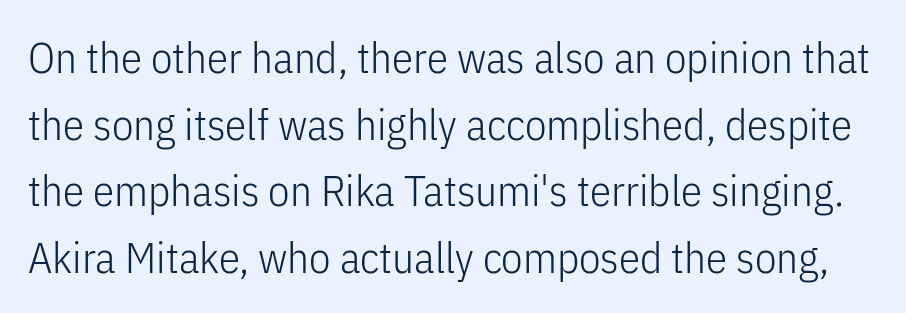
{"serif": "no", "italic": "no", "bold": "no", "weight": "light", "width": "condensed", "stroke_contrast": "low", "x_height": "medium", "monospaced": "no", "underline": "no", "line_spacing": "normal", "line_spacing_ratio": 1.55, "letter_spacing": "normal", "letter_spacing_em": 0.0, "glyph_px": 43}
